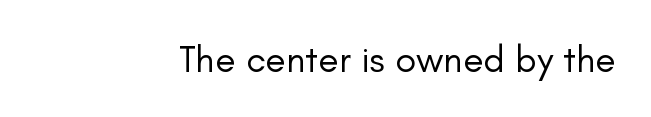
{"serif": "no", "italic": "no", "bold": "no", "weight": "regular", "width": "normal", "stroke_contrast": "low", "x_height": "small", "monospaced": "no", "underline": "no", "letter_spacing": "normal", "letter_spacing_em": 0.0, "glyph_px": 38}
